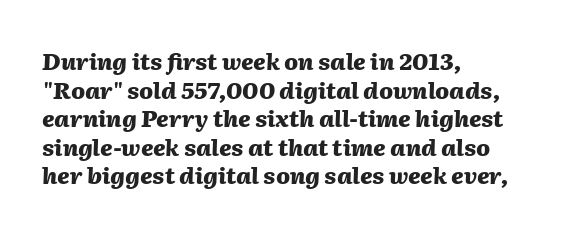
Q: Is the text bold? A: Yes.
Q: Is the text italic (slanted)? A: Yes, it leans right by about 2 degrees.
Q: Is the text underlined? A: No.
Q: How is the paragraph aligned? A: Left-aligned.
Q: Is the spacing between letters normal or unusually wide? A: Normal.
